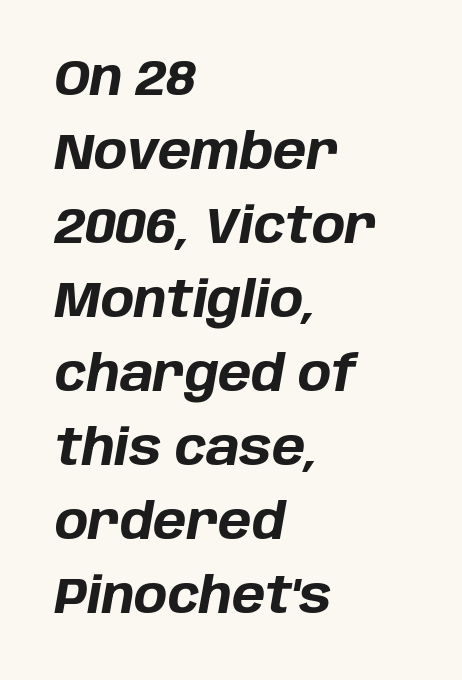
The letters advance in unequal steps, a hallmark of proportional type. In terms of weight, the rendering is a true, heavy bold. The passage shown leans; its letterforms are oblique. Bare-footed words on every line. A typesetter would call this leading conventional body-copy spacing.
